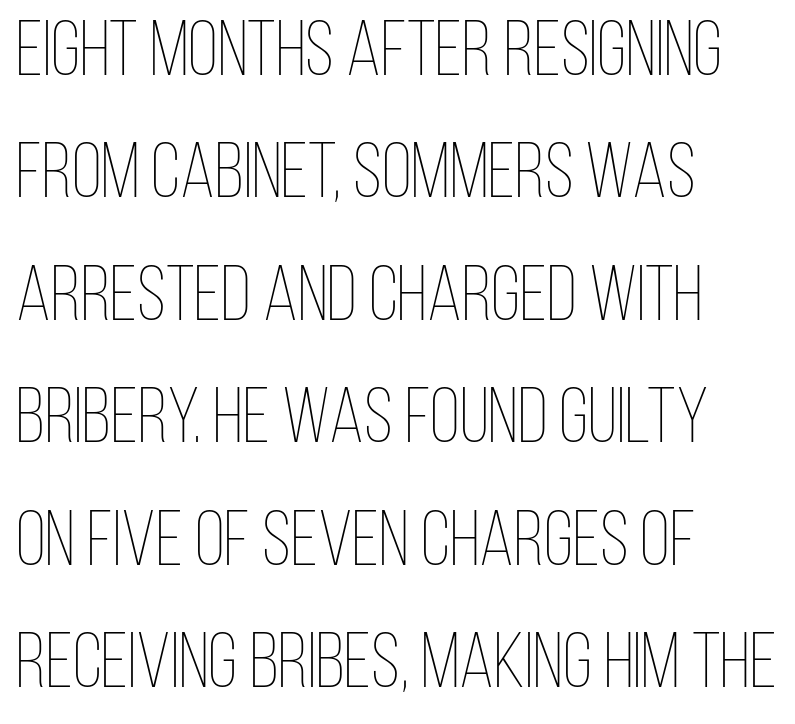
Q: Is the text bold? A: No.
Q: Is the text italic (slanted)? A: No, it is upright.
Q: Is the text underlined? A: No.
Q: How is the paragraph aligned? A: Left-aligned.
Q: Is the spacing between letters normal or unusually wide? A: Normal.
Q: Is the spacing between lines tight, normal or loose? A: Normal.
Q: Width (condensed, normal, or wide)? A: Condensed.
Q: Stroke contrast? A: Low.
Q: x-height? A: Large.
Q: Monospaced? A: No.
